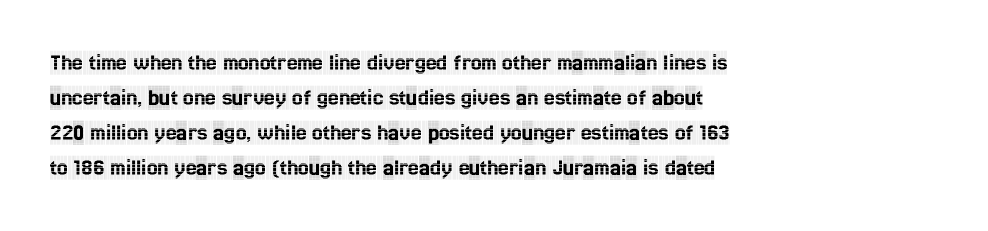
Q: Is the text italic (slanted)? A: No, it is upright.
Q: Is the text underlined? A: No.
Q: How is the paragraph aligned? A: Left-aligned.
Q: Is the spacing between letters normal or unusually wide? A: Normal.
Q: Is the spacing between lines tight, normal or loose? A: Normal.
